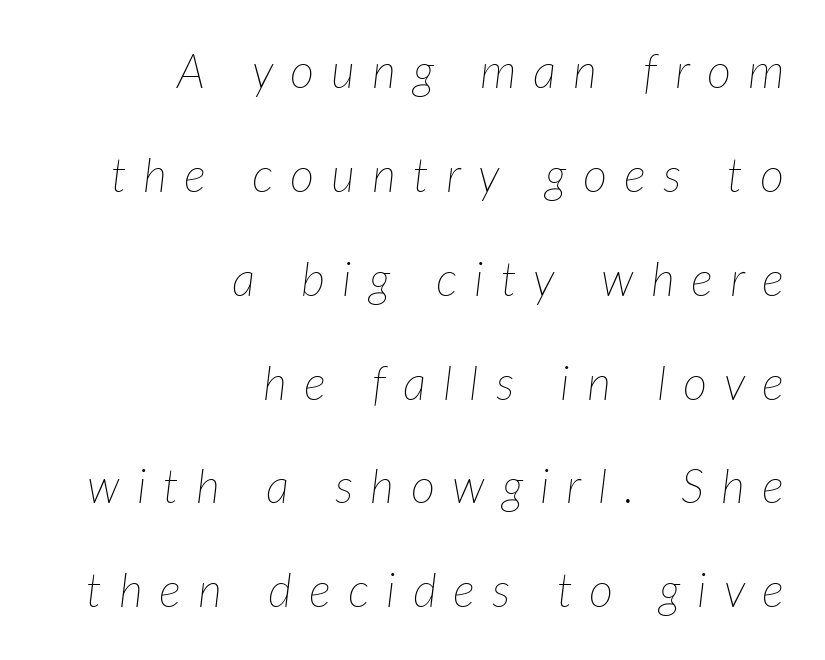
{"italic": "yes", "lean": "right", "slant_degrees": 7, "bold": "no", "weight": "thin", "width": "normal", "stroke_contrast": "low", "x_height": "medium", "monospaced": "no", "underline": "no", "align": "right", "line_spacing": "loose", "line_spacing_ratio": 2.21, "letter_spacing": "wide", "letter_spacing_em": 0.36, "glyph_px": 47}
